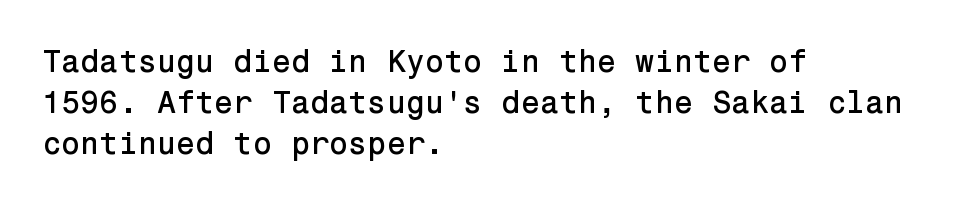
{"serif": "no", "italic": "no", "width": "normal", "stroke_contrast": "low", "x_height": "medium", "underline": "no", "align": "left", "line_spacing": "normal", "line_spacing_ratio": 1.33, "letter_spacing": "normal", "letter_spacing_em": 0.0, "glyph_px": 31}
